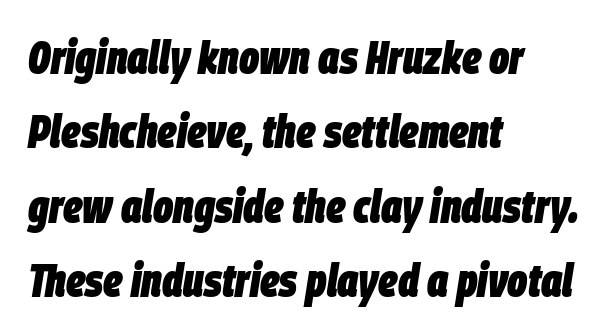
{"italic": "yes", "lean": "right", "slant_degrees": 9, "bold": "yes", "weight": "heavy", "width": "condensed", "stroke_contrast": "low", "x_height": "large", "monospaced": "no", "underline": "no", "align": "left", "line_spacing": "normal", "line_spacing_ratio": 1.58, "letter_spacing": "normal", "letter_spacing_em": 0.0, "glyph_px": 47}
